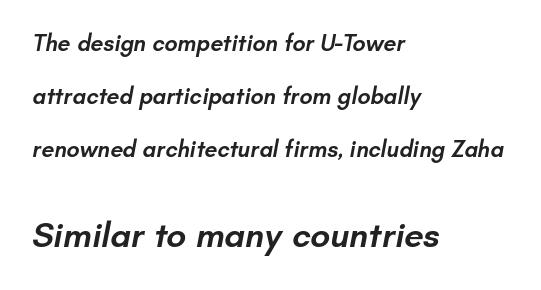
{"serif": "no", "bold": "semi", "weight": "semibold", "width": "normal", "stroke_contrast": "low", "x_height": "small", "monospaced": "no", "underline": "no", "align": "left", "line_spacing": "loose", "line_spacing_ratio": 2.31, "letter_spacing": "normal", "letter_spacing_em": 0.0, "larger_block": "second", "size_ratio": 1.52, "glyph_px": 35}
